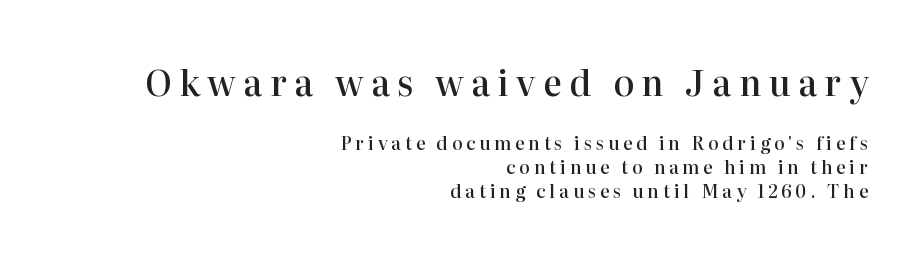
Q: Is the text bold? A: Semi-bold.
Q: Is the text italic (slanted)? A: No, it is upright.
Q: Is the typeface a serif or a sans-serif typeface? A: Serif.
Q: Is the text underlined? A: No.
Q: How is the paragraph aligned? A: Right-aligned.
Q: Is the spacing between letters normal or unusually wide? A: Unusually wide.
Q: Is the spacing between lines tight, normal or loose? A: Normal.
Q: Which block of text is set in a larger size, the first (top) or the second (bottom)? A: The first (top) one.
Q: Width (condensed, normal, or wide)? A: Normal.
Q: Stroke contrast? A: High.
Q: x-height? A: Medium.
Q: Monospaced? A: No.
